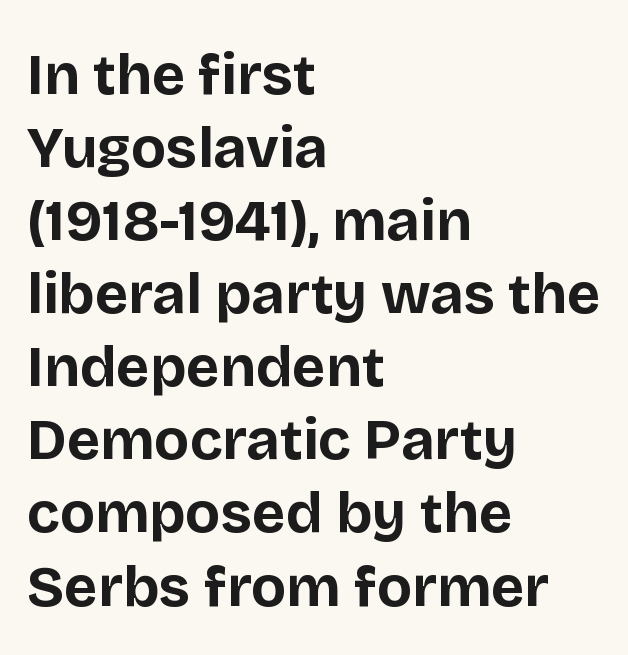
{"serif": "no", "italic": "no", "bold": "yes", "weight": "bold", "width": "normal", "stroke_contrast": "low", "x_height": "large", "monospaced": "no", "underline": "no", "align": "left", "line_spacing": "normal", "line_spacing_ratio": 1.26, "letter_spacing": "normal", "letter_spacing_em": 0.0, "glyph_px": 58}
